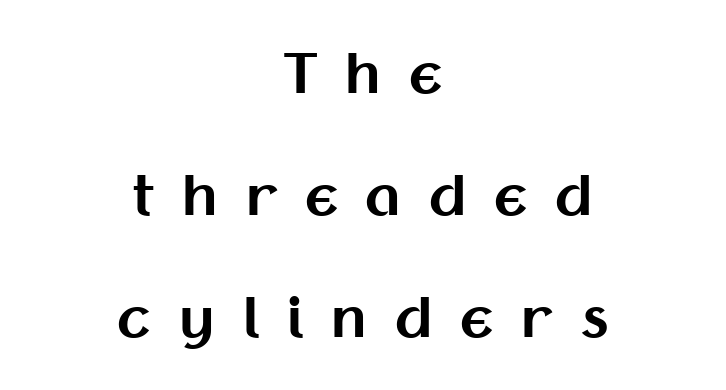
The image shows 54 px bold sans-serif type, upright; set centered, loose line spacing (2.26x), unusually wide letter spacing (+0.5 em), not underlined; medium stroke contrast and a medium x-height.
